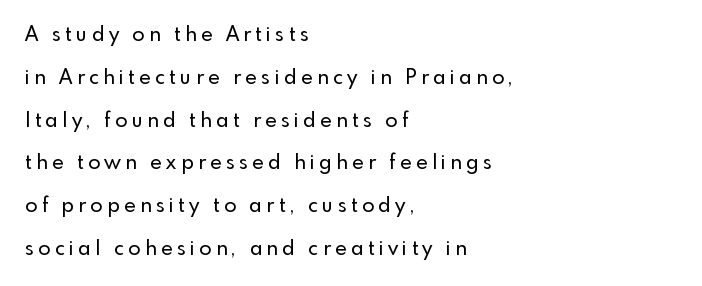
{"italic": "no", "underline": "no", "align": "left", "line_spacing": "loose", "line_spacing_ratio": 2.14, "letter_spacing": "wide", "letter_spacing_em": 0.22, "glyph_px": 20}
